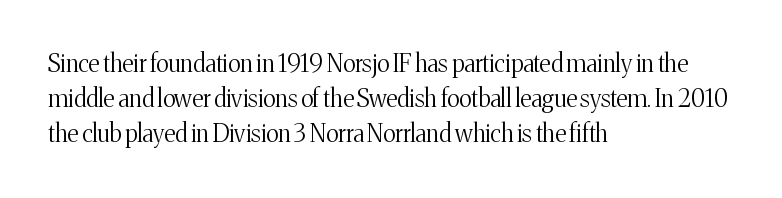
The image shows 24 px text type, upright; set left-aligned, normal line spacing (1.46x), normal letter spacing, not underlined.
